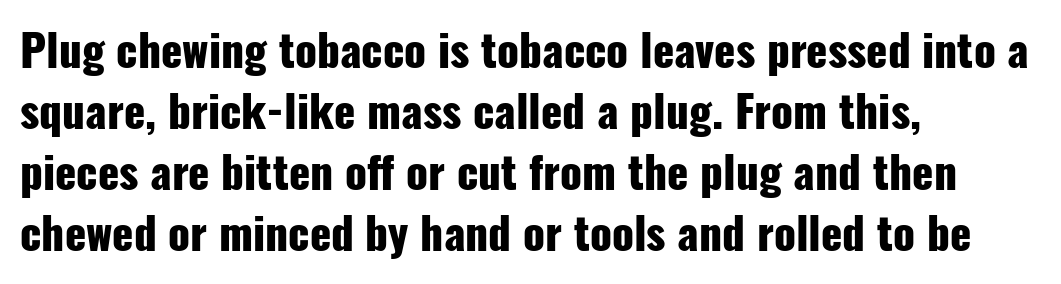
Q: Is the text bold? A: Yes.
Q: Is the text italic (slanted)? A: No, it is upright.
Q: Is the typeface a serif or a sans-serif typeface? A: Sans-serif.
Q: Is the text underlined? A: No.
Q: How is the paragraph aligned? A: Left-aligned.
Q: Is the spacing between letters normal or unusually wide? A: Normal.
Q: Is the spacing between lines tight, normal or loose? A: Normal.
Q: Width (condensed, normal, or wide)? A: Condensed.
Q: Stroke contrast? A: Low.
Q: x-height? A: Medium.
Q: Monospaced? A: No.
